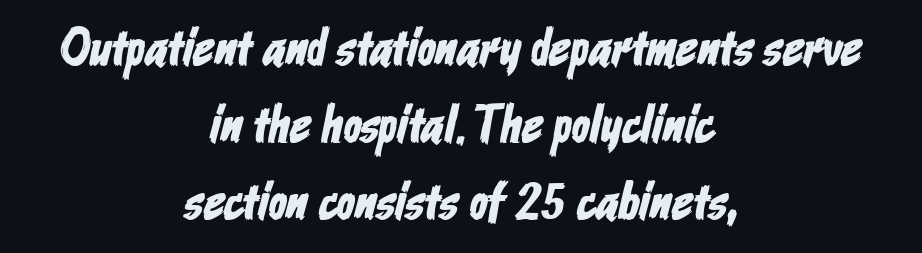
Q: Is the typeface a serif or a sans-serif typeface? A: Sans-serif.
Q: Is the text underlined? A: No.
Q: How is the paragraph aligned? A: Centered.
Q: Is the spacing between letters normal or unusually wide? A: Normal.
Q: Is the spacing between lines tight, normal or loose? A: Normal.
Q: Width (condensed, normal, or wide)? A: Condensed.
Q: Stroke contrast? A: Low.
Q: x-height? A: Medium.
Q: Monospaced? A: No.
